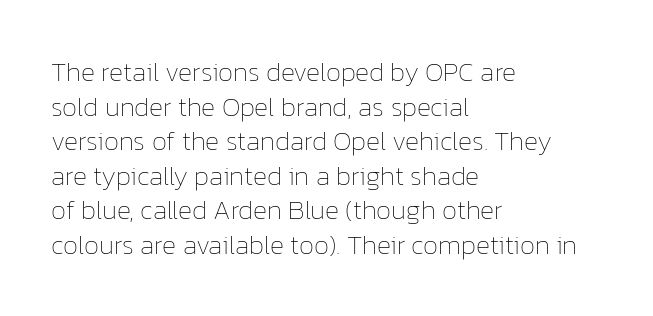
The block of text has a typical density, with ordinary space between rows. Which margin do the lines hug? The left one — the right edge is uneven. The space directly below the letters is spotless. This is the regular roman posture of the typeface. Does extra space separate the letters? No, they use regular spacing.
